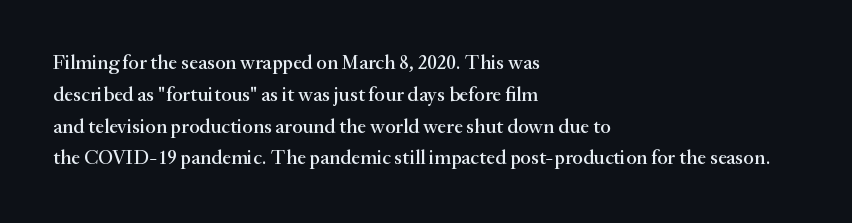
The image shows 20 px text type, upright; set left-aligned, normal line spacing (1.59x), normal letter spacing, not underlined.
